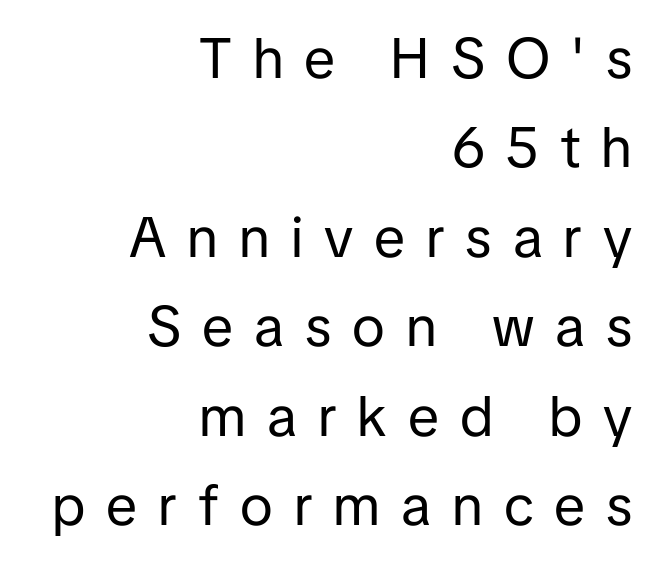
The image shows 57 px regular-weight sans-serif type, upright; set right-aligned, normal line spacing (1.57x), unusually wide letter spacing (+0.37 em), not underlined; low stroke contrast and a medium x-height.
